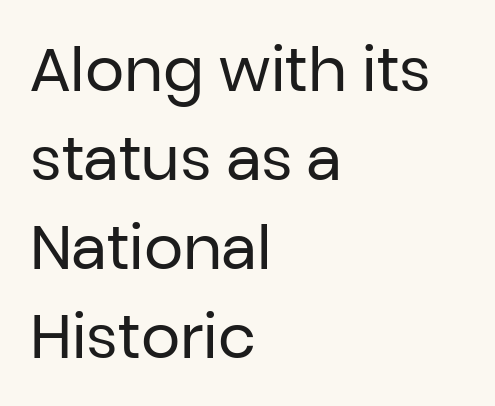
Q: Is the text bold? A: No.
Q: Is the text italic (slanted)? A: No, it is upright.
Q: Is the typeface a serif or a sans-serif typeface? A: Sans-serif.
Q: Is the text underlined? A: No.
Q: How is the paragraph aligned? A: Left-aligned.
Q: Is the spacing between letters normal or unusually wide? A: Normal.
Q: Is the spacing between lines tight, normal or loose? A: Normal.
Q: Width (condensed, normal, or wide)? A: Normal.
Q: Stroke contrast? A: Low.
Q: x-height? A: Medium.
Q: Monospaced? A: No.
